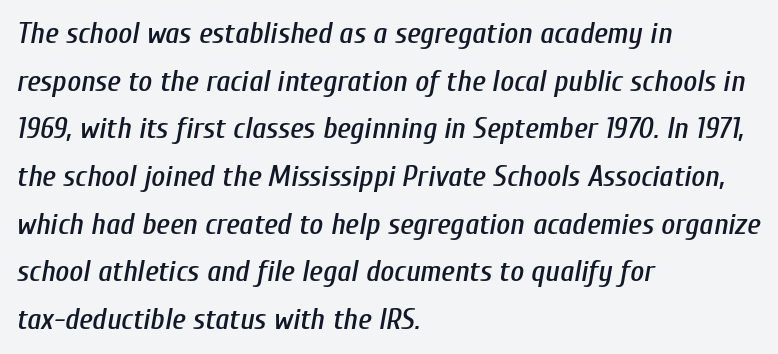
Between one letter and the next there's only the usual sliver of space. Whoever set this chose a conventional vertical rhythm. Slant detected: the letters are inclined. These lines stack with their left ends in a neat column.
